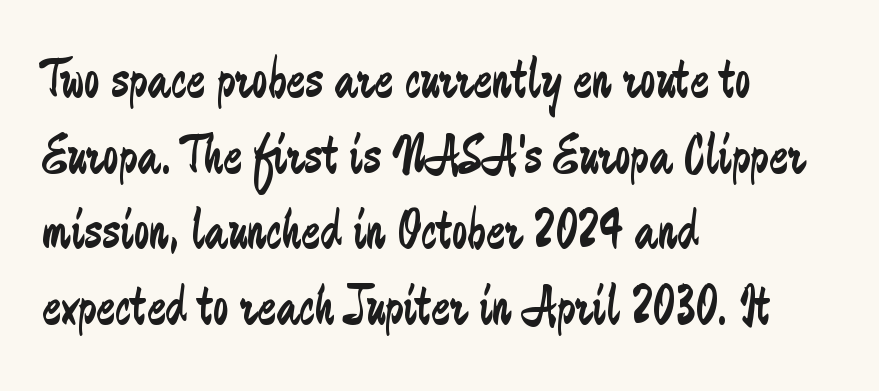
This sample is left-justified, so line endings fall wherever the words run out. Quick note: interline space is typical. Each letter's strokes conclude bluntly, with no projecting serifs.
